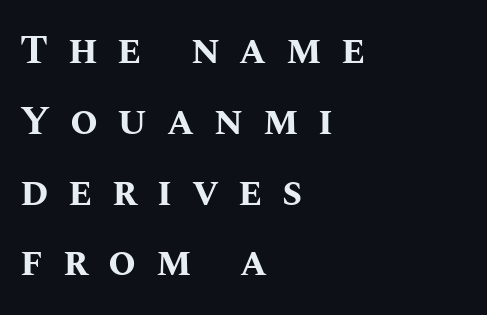
Q: Is the text bold? A: Yes.
Q: Is the text italic (slanted)? A: No, it is upright.
Q: Is the text underlined? A: No.
Q: How is the paragraph aligned? A: Left-aligned.
Q: Is the spacing between letters normal or unusually wide? A: Unusually wide.
Q: Width (condensed, normal, or wide)? A: Normal.
Q: Stroke contrast? A: Medium.
Q: x-height? A: Large.
Q: Monospaced? A: No.
